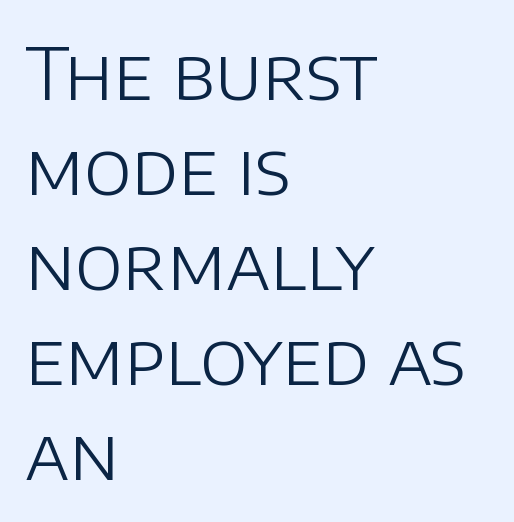
Q: Is the text bold? A: No.
Q: Is the text italic (slanted)? A: No, it is upright.
Q: Is the typeface a serif or a sans-serif typeface? A: Sans-serif.
Q: Is the text underlined? A: No.
Q: How is the paragraph aligned? A: Left-aligned.
Q: Is the spacing between letters normal or unusually wide? A: Normal.
Q: Is the spacing between lines tight, normal or loose? A: Normal.
Q: Width (condensed, normal, or wide)? A: Normal.
Q: Stroke contrast? A: Low.
Q: x-height? A: Large.
Q: Monospaced? A: No.
